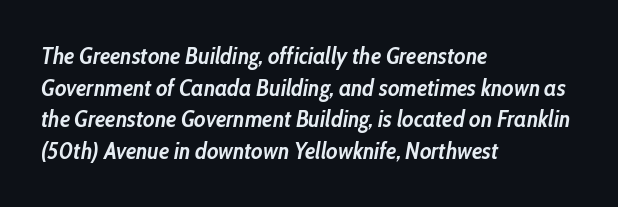
Characters follow at the spacing the type designer built in. It's the slanting kind of type. Descenders are the only things crossing below the line. The paragraph has a hard left edge and a soft right edge. The characters look thick and weighty, a clear bold.
